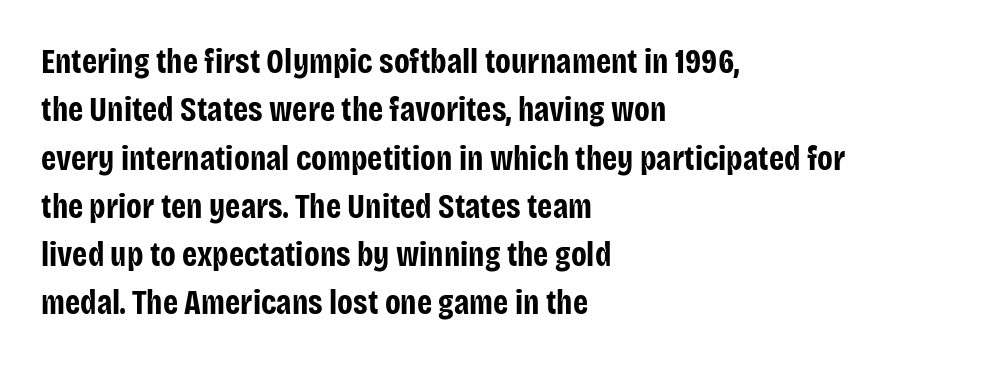
{"serif": "no", "italic": "no", "bold": "yes", "weight": "bold", "width": "condensed", "stroke_contrast": "low", "x_height": "large", "monospaced": "no", "underline": "no", "align": "left", "line_spacing": "normal", "line_spacing_ratio": 1.42, "letter_spacing": "normal", "letter_spacing_em": 0.0, "glyph_px": 34}
